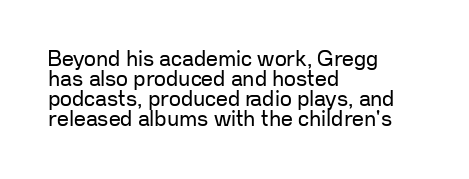
Glyph-to-glyph distance matches everyday printed text. This sample uses an upright cut, with every glyph sitting square on the baseline. Baseline-to-baseline distance is barely more than the letter height. The rag falls on the right side of this text block. The font sits on the lighter half of the weight spectrum, regular included. The space beneath each line is pristine and unruled.
